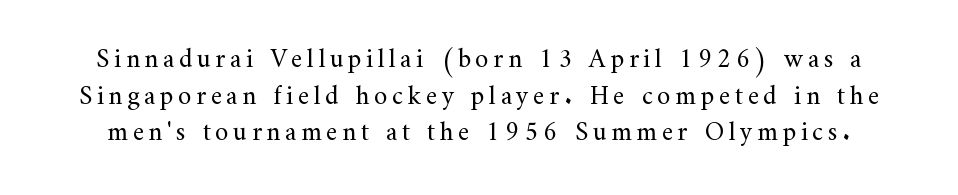
{"italic": "no", "bold": "no", "underline": "no", "line_spacing": "normal", "line_spacing_ratio": 1.36, "glyph_px": 27}
